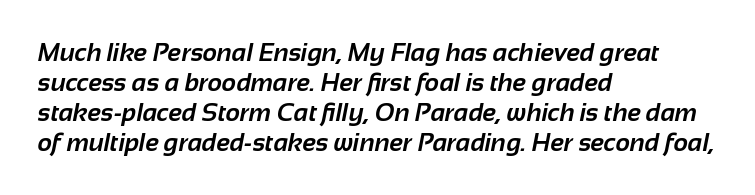
The image shows 25 px bold type; set left-aligned, line spacing 1.2x, normal letter spacing, not underlined.
